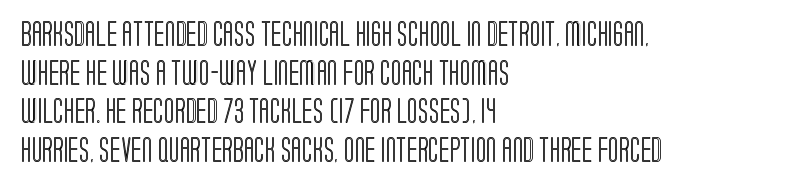
{"italic": "no", "underline": "no", "align": "left", "line_spacing": "normal", "line_spacing_ratio": 1.55, "letter_spacing": "normal", "letter_spacing_em": 0.0, "glyph_px": 25}
